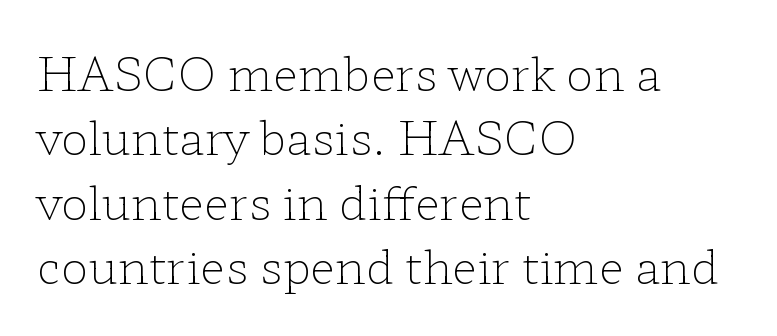
Each letter's strokes conclude with small projecting serifs. Interline gaps are of average width in this sample. The axis of the letterforms is exactly vertical. Is the letter spacing exaggerated? No — it looks like the ordinary default. The cut favours lightness, reaching ordinary text weight at its darkest. Check the space under the baseline: it is left empty.
